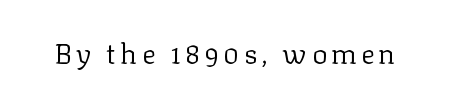
{"serif": "yes", "italic": "no", "bold": "no", "weight": "regular", "width": "normal", "stroke_contrast": "low", "x_height": "medium", "monospaced": "no", "underline": "no", "glyph_px": 28}
